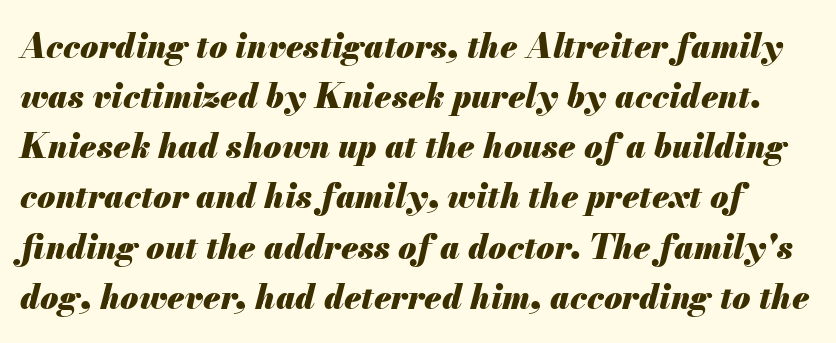
{"italic": "yes", "lean": "right", "slant_degrees": 13, "bold": "yes", "weight": "heavy", "width": "normal", "stroke_contrast": "medium", "x_height": "small", "monospaced": "no", "underline": "no", "line_spacing": "normal", "line_spacing_ratio": 1.52, "letter_spacing": "normal", "letter_spacing_em": 0.0, "glyph_px": 33}
